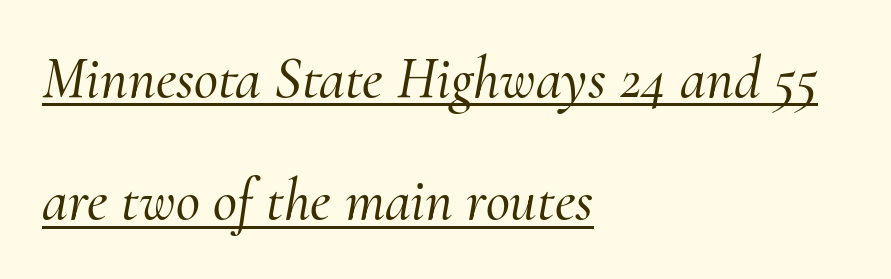
The image shows 59 px serif type, italic (leaning right); set left-aligned, loose line spacing (2.07x), normal letter spacing, underlined; medium stroke contrast and a small x-height.
